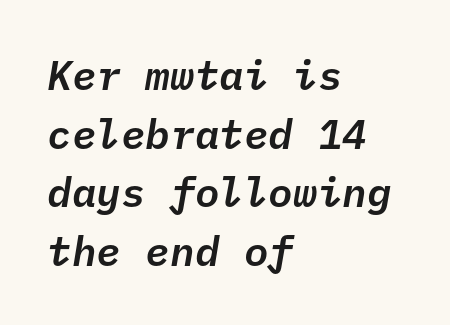
Q: Is the text italic (slanted)? A: Yes, it leans right by about 10 degrees.
Q: Is the text underlined? A: No.
Q: How is the paragraph aligned? A: Left-aligned.
Q: Is the spacing between letters normal or unusually wide? A: Normal.
Q: Is the spacing between lines tight, normal or loose? A: Normal.
Q: Width (condensed, normal, or wide)? A: Normal.
Q: Stroke contrast? A: Low.
Q: x-height? A: Medium.
Q: Monospaced? A: Yes.
